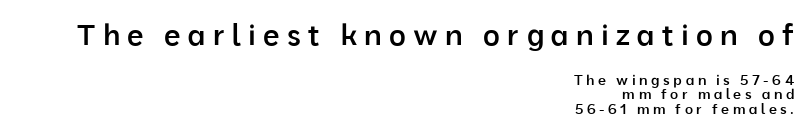
The image shows 29 px semibold sans-serif type, upright; set right-aligned, tight line spacing (1.05x), unusually wide letter spacing (+0.25 em), not underlined; the first (top) block is 2.07x larger; low stroke contrast and a medium x-height.
